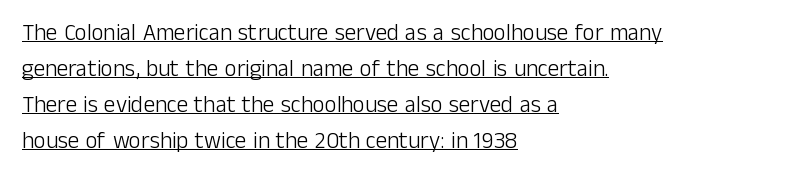
Q: Is the text bold? A: No.
Q: Is the text italic (slanted)? A: No, it is upright.
Q: Is the text underlined? A: Yes.
Q: How is the paragraph aligned? A: Left-aligned.
Q: Is the spacing between letters normal or unusually wide? A: Normal.
Q: Is the spacing between lines tight, normal or loose? A: Normal.
